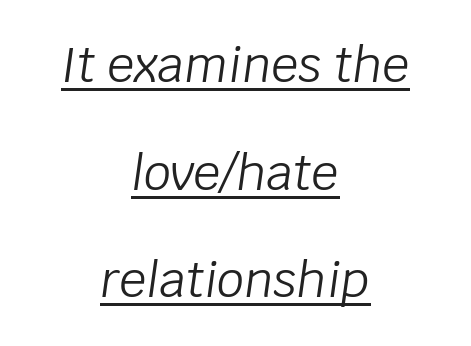
The image shows 48 px light type, italic (leaning right); set centered, loose line spacing (2.24x), normal letter spacing, underlined; low stroke contrast and a large x-height.
